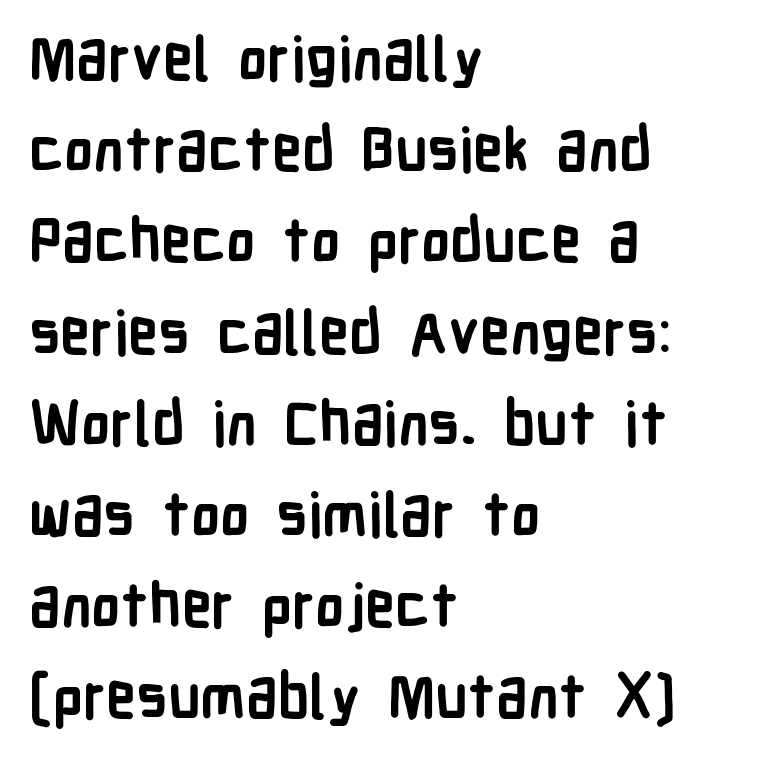
The image shows 60 px semibold, condensed sans-serif type, upright; set left-aligned, normal line spacing (1.52x), normal letter spacing, not underlined; low stroke contrast and a medium x-height.
